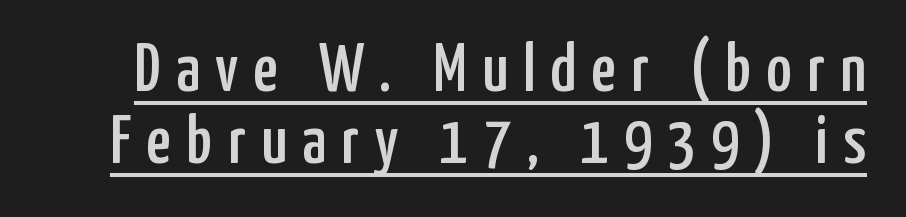
{"serif": "no", "italic": "no", "width": "condensed", "stroke_contrast": "low", "x_height": "medium", "monospaced": "no", "underline": "yes", "line_spacing": "tight", "line_spacing_ratio": 1.04, "letter_spacing": "wide", "letter_spacing_em": 0.22, "glyph_px": 69}
